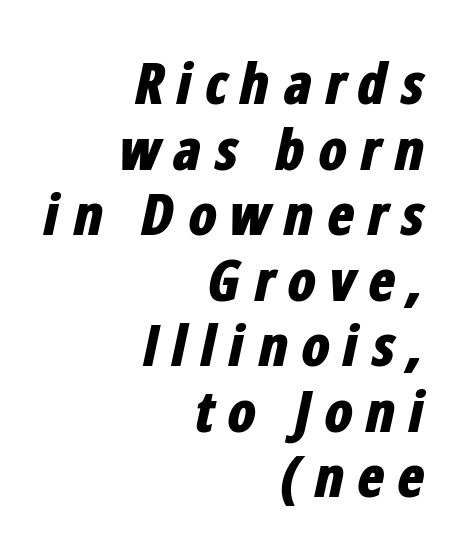
Where is the straight margin? On the right. Quick note: interline space is minimal. Spacing verdict: proportional, widths tailored to each character. Its strokes are broad and dark, the hallmark of bold type.
